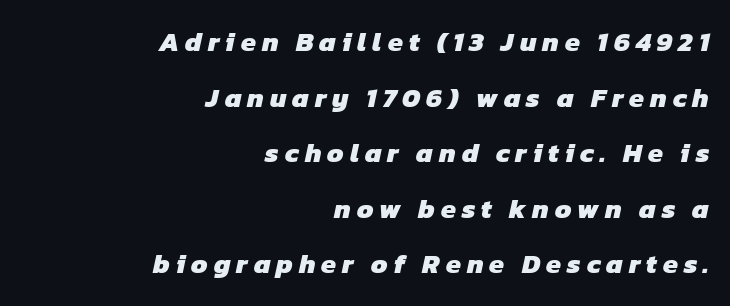
The image shows 27 px bold type; set right-aligned, loose line spacing (2.06x), unusually wide letter spacing (+0.22 em), not underlined.
